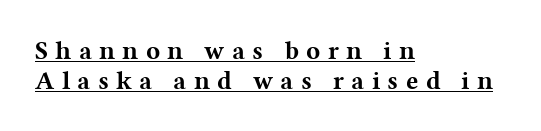
Q: Is the text bold? A: Yes.
Q: Is the text italic (slanted)? A: No, it is upright.
Q: Is the text underlined? A: Yes.
Q: How is the paragraph aligned? A: Left-aligned.
Q: Is the spacing between letters normal or unusually wide? A: Unusually wide.
Q: Is the spacing between lines tight, normal or loose? A: Tight.
